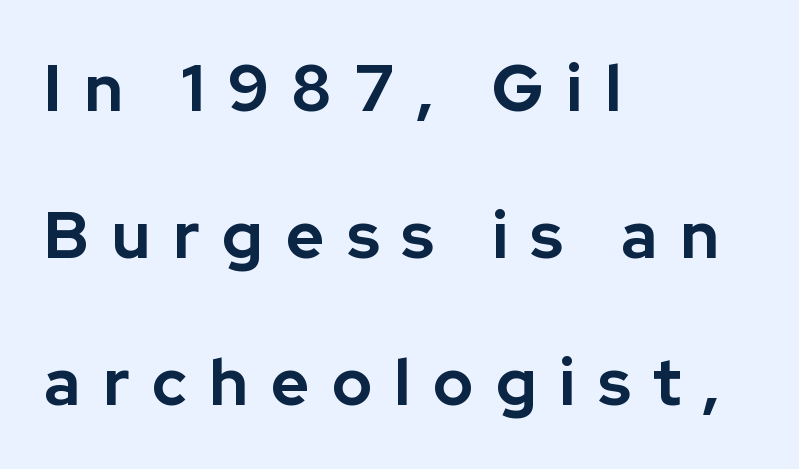
The image shows 65 px bold sans-serif type, upright; set left-aligned, loose line spacing (2.26x), unusually wide letter spacing (+0.35 em), not underlined; low stroke contrast and a medium x-height.
